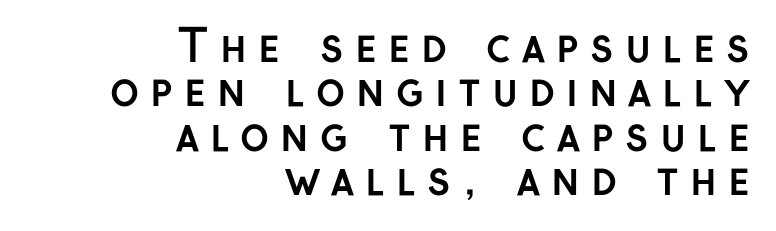
{"serif": "no", "italic": "no", "bold": "yes", "weight": "semibold", "width": "normal", "stroke_contrast": "low", "x_height": "medium", "monospaced": "no", "underline": "no", "align": "right", "line_spacing": "tight", "line_spacing_ratio": 1.01, "letter_spacing": "wide", "letter_spacing_em": 0.25, "glyph_px": 44}
